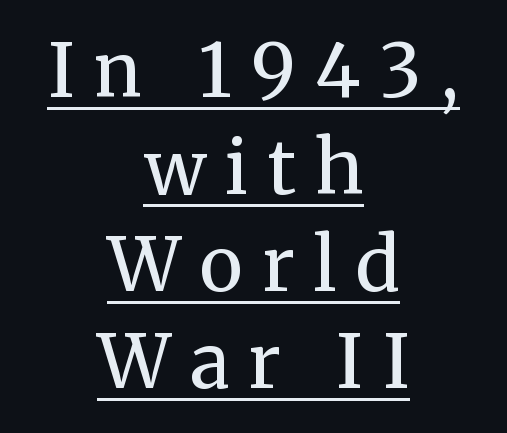
Q: Is the text bold? A: No.
Q: Is the text italic (slanted)? A: No, it is upright.
Q: Is the typeface a serif or a sans-serif typeface? A: Serif.
Q: Is the text underlined? A: Yes.
Q: How is the paragraph aligned? A: Centered.
Q: Is the spacing between letters normal or unusually wide? A: Unusually wide.
Q: Is the spacing between lines tight, normal or loose? A: Normal.
Q: Width (condensed, normal, or wide)? A: Normal.
Q: Stroke contrast? A: Medium.
Q: x-height? A: Medium.
Q: Monospaced? A: No.
